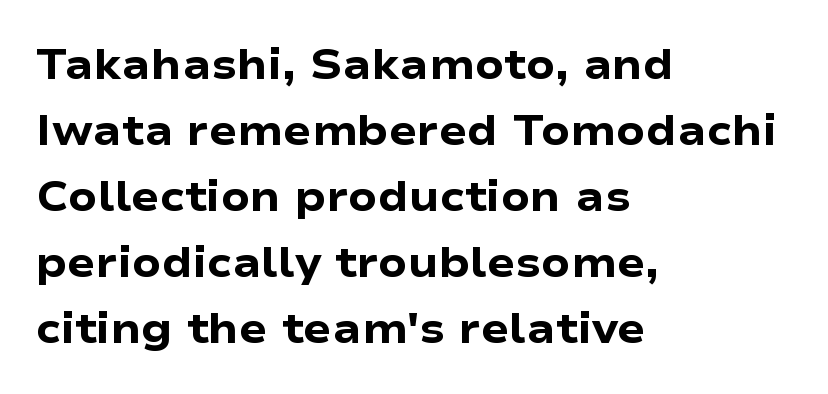
Q: Is the text bold? A: Yes.
Q: Is the text italic (slanted)? A: No, it is upright.
Q: Is the typeface a serif or a sans-serif typeface? A: Sans-serif.
Q: Is the text underlined? A: No.
Q: How is the paragraph aligned? A: Left-aligned.
Q: Is the spacing between letters normal or unusually wide? A: Normal.
Q: Is the spacing between lines tight, normal or loose? A: Normal.
Q: Width (condensed, normal, or wide)? A: Wide.
Q: Stroke contrast? A: Low.
Q: x-height? A: Medium.
Q: Monospaced? A: No.
